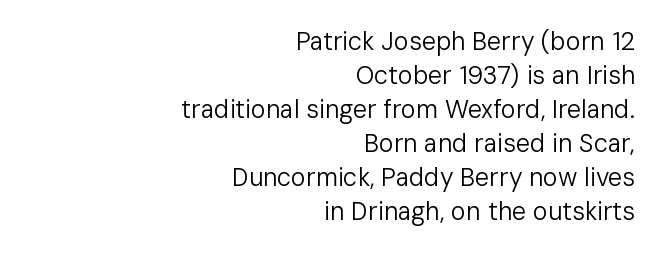
The letters stand straight up with perfectly vertical stems. Regarding leading, the lines here are spaced in the standard way. The strip under each line holds only bare page. Short note: letters normally spaced. Bold? No — there's no thickening of the strokes.
